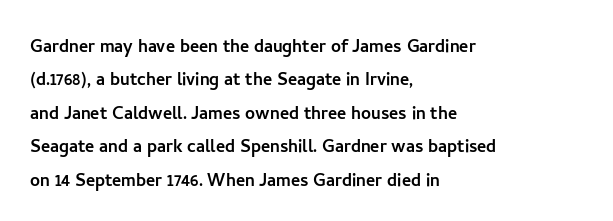
{"italic": "no", "underline": "no", "align": "left", "line_spacing": "normal", "line_spacing_ratio": 1.52, "letter_spacing": "normal", "letter_spacing_em": 0.0, "glyph_px": 22}
